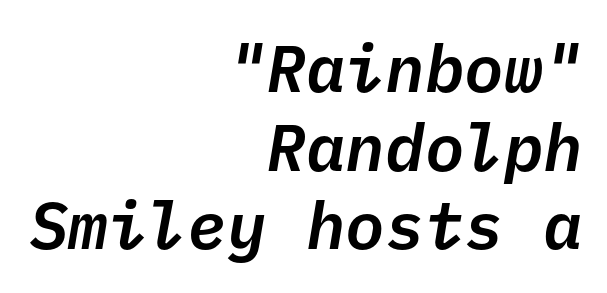
The image shows 66 px text type, italic (leaning right), monospaced; set right-aligned, line spacing 1.19x, normal letter spacing, not underlined; low stroke contrast and a medium x-height.
